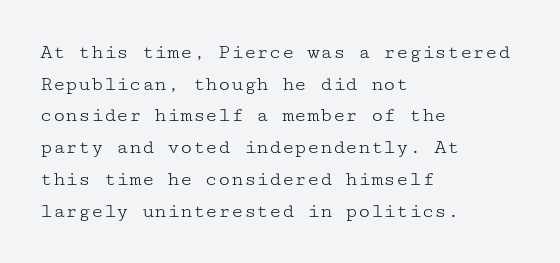
Style check: upright. Leftover space on each line is placed entirely after the last word. The rows are spaced the way most documents space them. The font is comparable to plain body text, perhaps lighter. Honestly, there is no underline to notice here at all. Nobody touched the tracking dial on this one.
